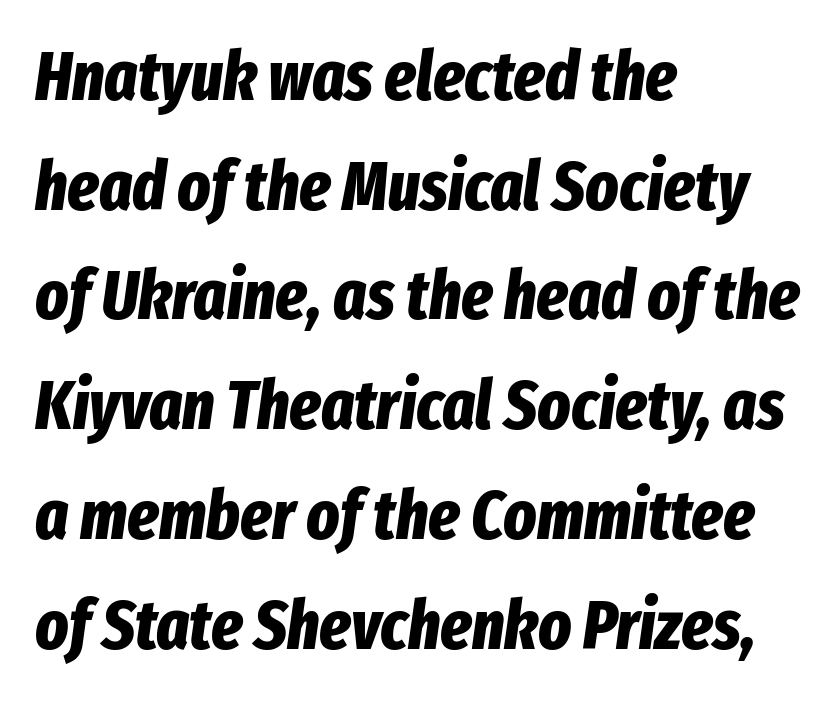
Q: Is the text bold? A: Yes.
Q: Is the text italic (slanted)? A: Yes, it leans right by about 8 degrees.
Q: Is the text underlined? A: No.
Q: How is the paragraph aligned? A: Left-aligned.
Q: Is the spacing between letters normal or unusually wide? A: Normal.
Q: Is the spacing between lines tight, normal or loose? A: Normal.
Q: Width (condensed, normal, or wide)? A: Condensed.
Q: Stroke contrast? A: Low.
Q: x-height? A: Medium.
Q: Monospaced? A: No.
